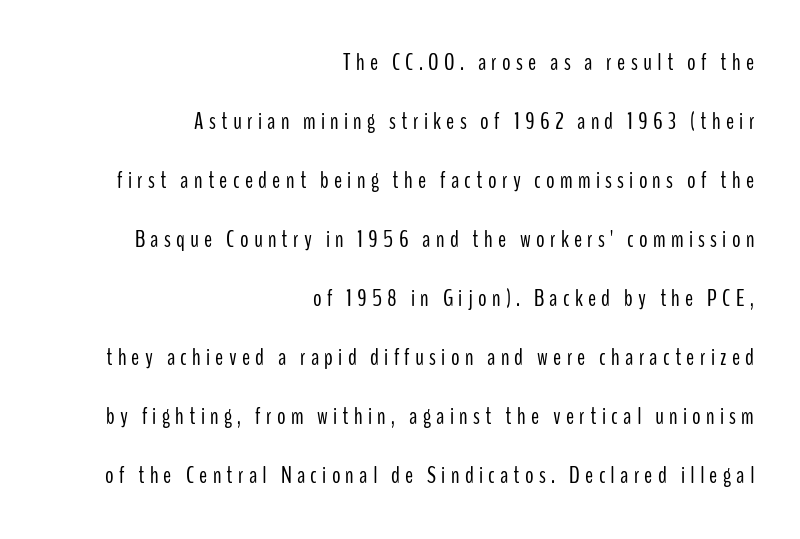
The image shows 24 px text type, upright; set right-aligned, loose line spacing (2.46x), unusually wide letter spacing (+0.22 em), not underlined.
